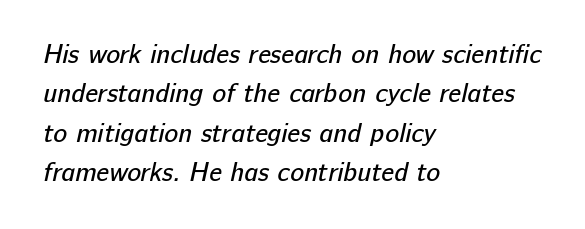
Baseline-to-baseline distance is the conventional proportion of letter height. Ink coverage per letter is moderate at most. Clear beneath every line of the passage. Is the letter spacing exaggerated? No — it looks like the ordinary default.
